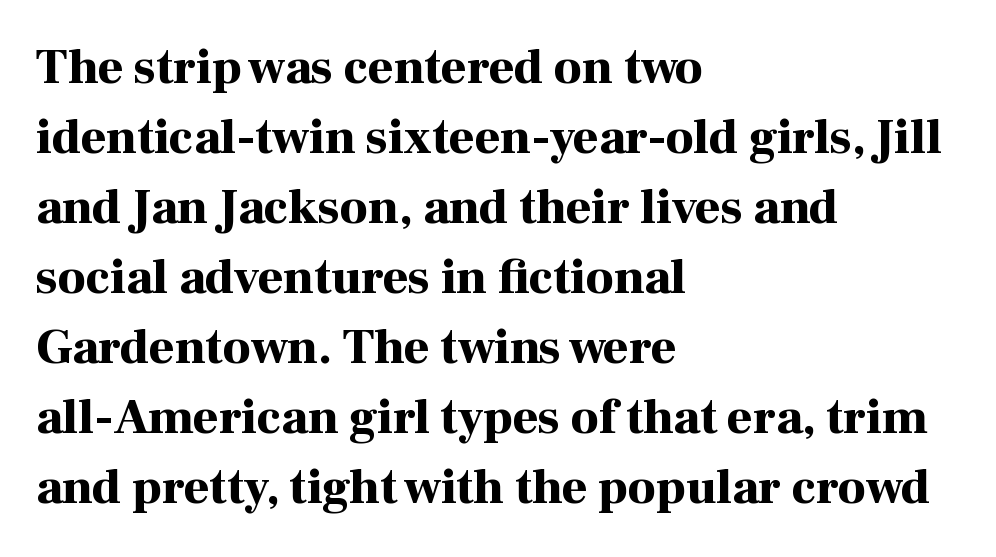
{"serif": "yes", "italic": "no", "bold": "yes", "weight": "bold", "width": "normal", "stroke_contrast": "high", "x_height": "medium", "monospaced": "no", "underline": "no", "align": "left", "line_spacing": "normal", "line_spacing_ratio": 1.43, "letter_spacing": "normal", "letter_spacing_em": 0.0, "glyph_px": 49}
